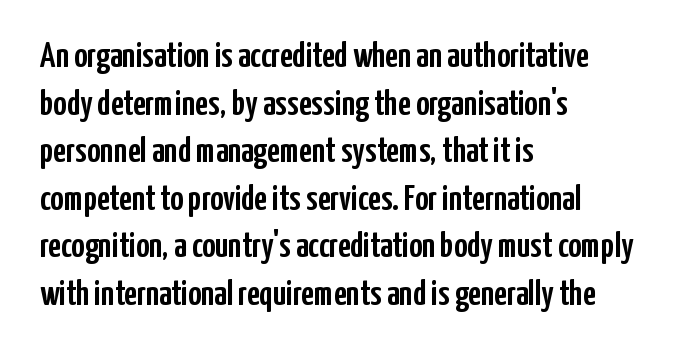
In terms of leading, this rendering sits right in the middle. Ascenders rise straight up at ninety degrees. Regarding serifs, this sample does without them. Note the varied advance widths — an 'i' is clearly narrower than an 'm'. What stands out about the letter spacing? Nothing — it is the standard amount.
